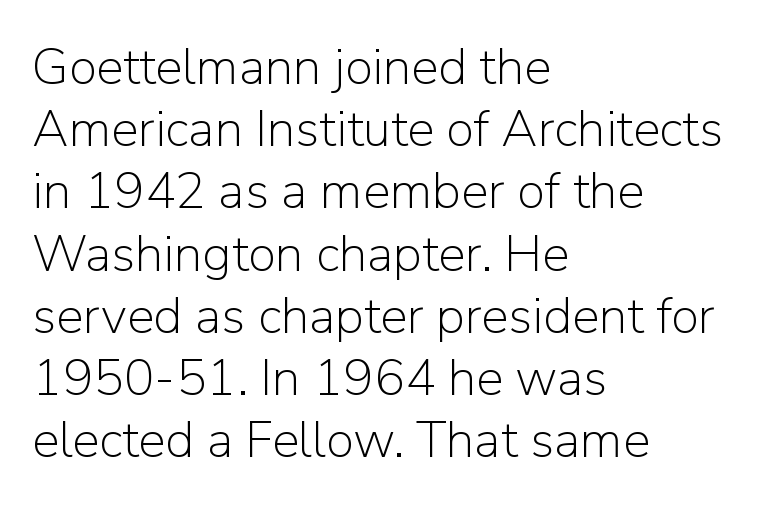
{"serif": "no", "italic": "no", "bold": "no", "weight": "light", "width": "normal", "stroke_contrast": "low", "x_height": "medium", "monospaced": "no", "underline": "no", "align": "left", "line_spacing_ratio": 1.22, "letter_spacing": "normal", "letter_spacing_em": 0.0, "glyph_px": 51}
